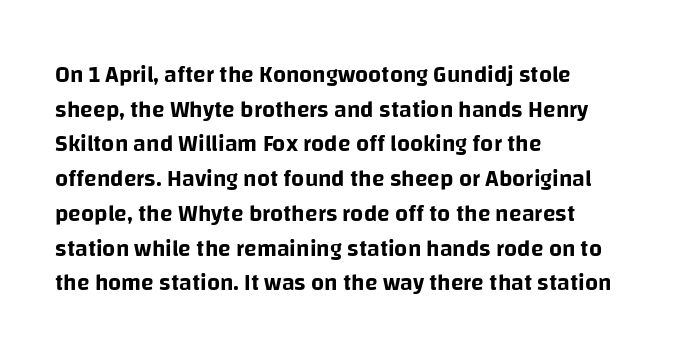
Q: Is the text italic (slanted)? A: No, it is upright.
Q: Is the text underlined? A: No.
Q: How is the paragraph aligned? A: Left-aligned.
Q: Is the spacing between letters normal or unusually wide? A: Normal.
Q: Is the spacing between lines tight, normal or loose? A: Normal.
